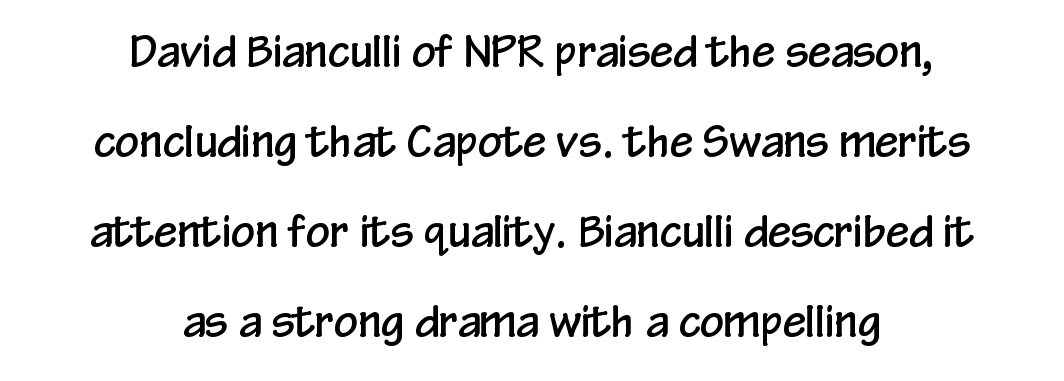
The image shows 42 px condensed sans-serif type, upright; set centered, loose line spacing (2.14x), normal letter spacing, not underlined; low stroke contrast and a medium x-height.
